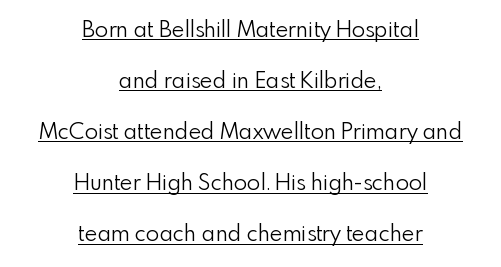
Q: Is the text bold? A: No.
Q: Is the text italic (slanted)? A: No, it is upright.
Q: Is the text underlined? A: Yes.
Q: How is the paragraph aligned? A: Centered.
Q: Is the spacing between letters normal or unusually wide? A: Normal.
Q: Is the spacing between lines tight, normal or loose? A: Loose.
